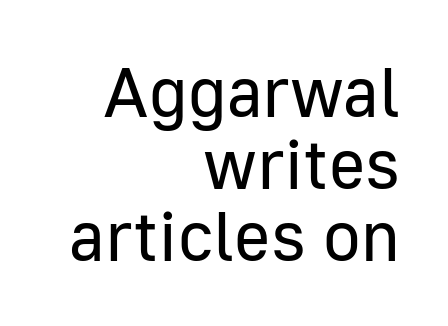
The text was rendered using a sans face with plain stroke endings. Decoration check: the copy has no underline. Proportional: the letters do not fall into vertical columns. Does the lettering tilt? It doesn't — this is upright.
